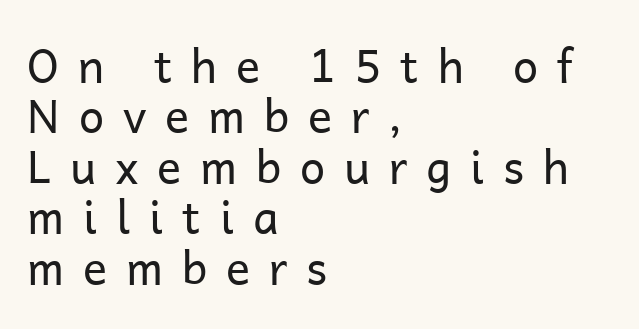
The image shows 45 px regular-weight sans-serif type, upright; set left-aligned, tight line spacing (1.12x), unusually wide letter spacing (+0.42 em), not underlined; low stroke contrast and a medium x-height.
